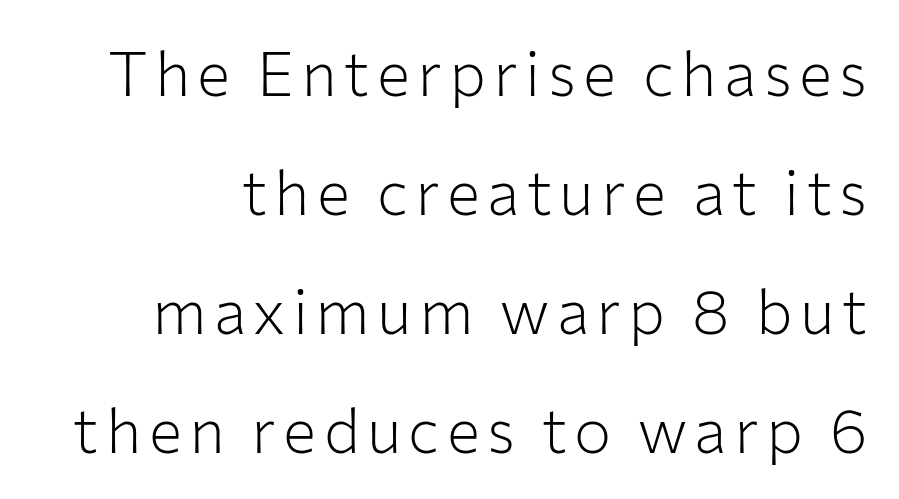
{"serif": "no", "italic": "no", "bold": "no", "weight": "light", "width": "normal", "stroke_contrast": "low", "x_height": "medium", "monospaced": "no", "underline": "no", "line_spacing": "loose", "line_spacing_ratio": 1.92, "glyph_px": 62}
